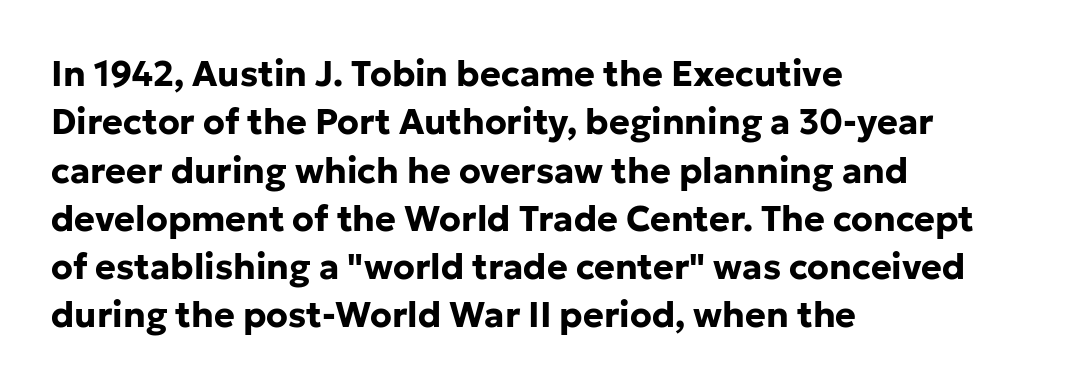
{"serif": "no", "italic": "no", "bold": "yes", "weight": "bold", "width": "normal", "stroke_contrast": "low", "x_height": "medium", "monospaced": "no", "underline": "no", "align": "left", "line_spacing": "normal", "line_spacing_ratio": 1.38, "letter_spacing": "normal", "letter_spacing_em": 0.0, "glyph_px": 35}
